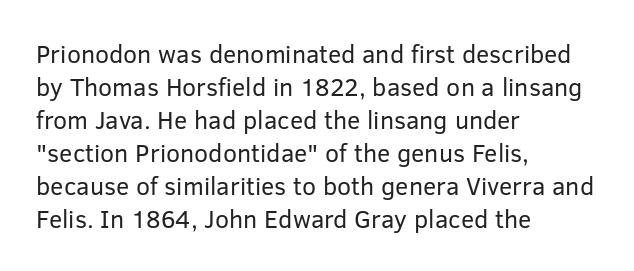
Q: Is the text bold? A: No.
Q: Is the text italic (slanted)? A: No, it is upright.
Q: Is the text underlined? A: No.
Q: How is the paragraph aligned? A: Left-aligned.
Q: Is the spacing between letters normal or unusually wide? A: Normal.
Q: Is the spacing between lines tight, normal or loose? A: Normal.
